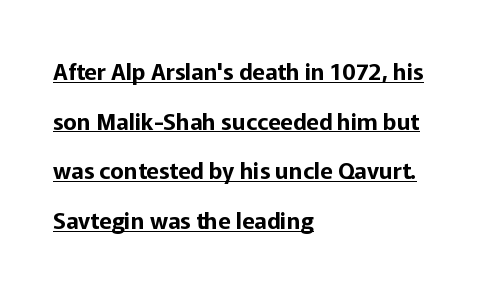
Q: Is the text italic (slanted)? A: No, it is upright.
Q: Is the text underlined? A: Yes.
Q: How is the paragraph aligned? A: Left-aligned.
Q: Is the spacing between letters normal or unusually wide? A: Normal.
Q: Is the spacing between lines tight, normal or loose? A: Loose.
